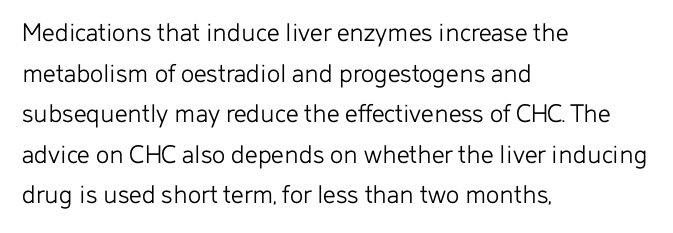
Bare-footed words on every line. You could not count columns in this text — the font is proportionally spaced. Which margin do the lines hug? The left one — the right edge is uneven. Ink coverage per letter is moderate at most.
